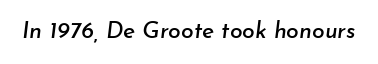
{"italic": "yes", "lean": "right", "slant_degrees": 7, "underline": "no", "letter_spacing": "normal", "letter_spacing_em": 0.0, "glyph_px": 23}
